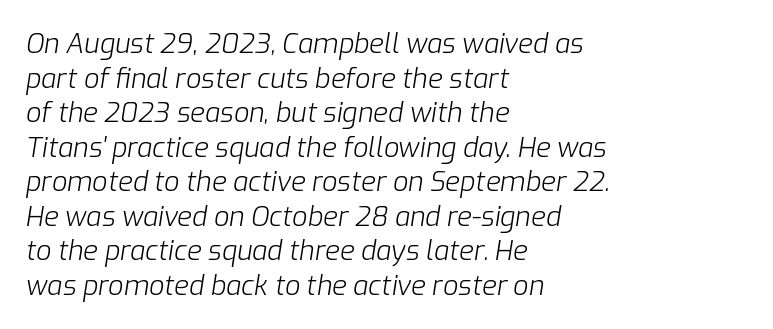
The image shows 27 px text type, italic (leaning right); set left-aligned, normal line spacing (1.28x), normal letter spacing, not underlined.
